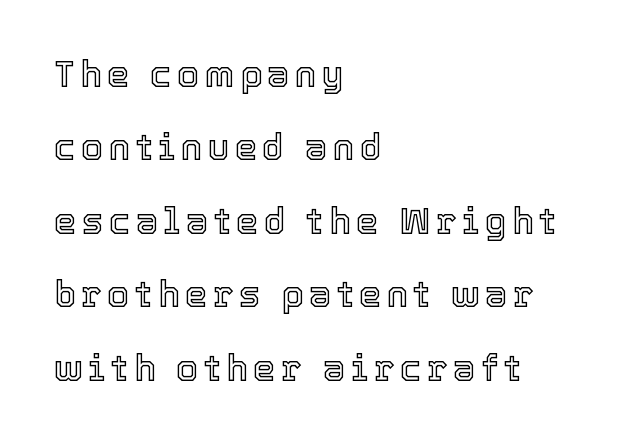
{"italic": "no", "width": "normal", "x_height": "medium", "monospaced": "no", "underline": "no", "align": "left", "line_spacing": "loose", "line_spacing_ratio": 2.04, "glyph_px": 36}
